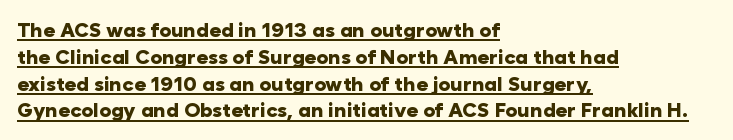
{"italic": "no", "bold": "yes", "underline": "yes", "align": "left", "line_spacing": "normal", "line_spacing_ratio": 1.34, "letter_spacing": "normal", "letter_spacing_em": 0.0, "glyph_px": 20}
